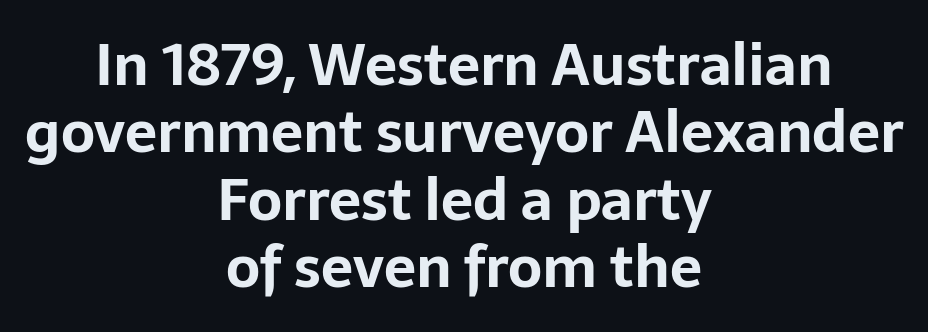
Notice how thick the strokes are: this is what a full bold looks like. Both edges are ragged and mirror each other, which tells us the setting is centered. Spacing verdict: proportional, widths tailored to each character. This sample uses an upright cut, with every glyph sitting square on the baseline.
